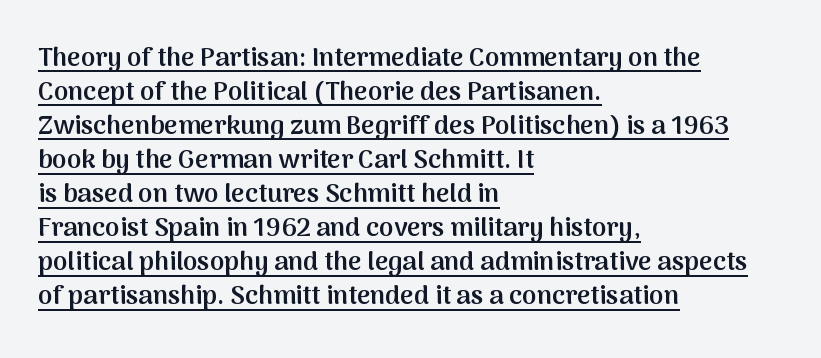
The axis of the letterforms is exactly vertical. Underlined type. The face used here is rendered with its standard letterfit. Reading down the column, the eye jumps a familiar distance to each next line. The lines in this sample share a left origin and differ only in where they stop.
